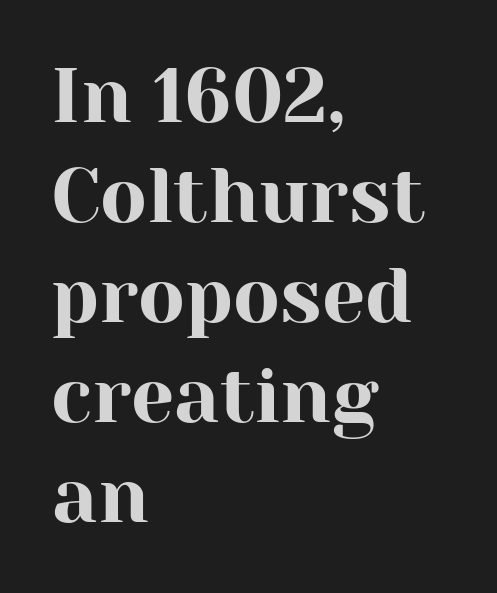
{"serif": "yes", "italic": "no", "width": "normal", "stroke_contrast": "high", "x_height": "medium", "monospaced": "no", "underline": "no", "align": "left", "line_spacing": "normal", "line_spacing_ratio": 1.3, "letter_spacing": "normal", "letter_spacing_em": 0.0, "glyph_px": 77}
